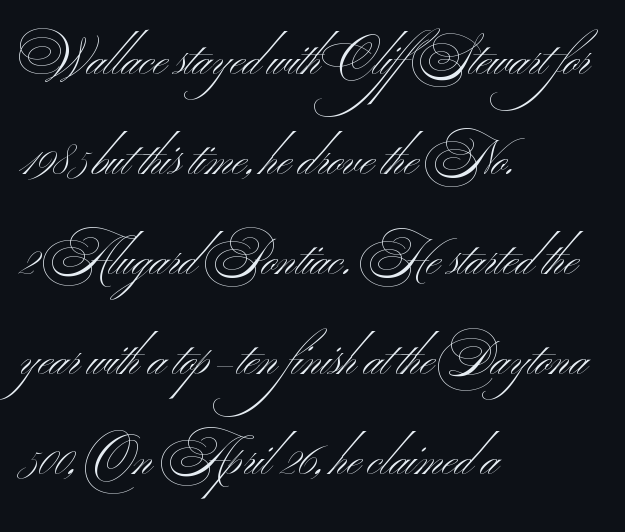
Q: Is the text bold? A: No.
Q: Is the typeface a serif or a sans-serif typeface? A: Sans-serif.
Q: Is the text underlined? A: No.
Q: How is the paragraph aligned? A: Left-aligned.
Q: Is the spacing between letters normal or unusually wide? A: Normal.
Q: Is the spacing between lines tight, normal or loose? A: Loose.
Q: Width (condensed, normal, or wide)? A: Wide.
Q: Stroke contrast? A: Medium.
Q: x-height? A: Small.
Q: Monospaced? A: No.
